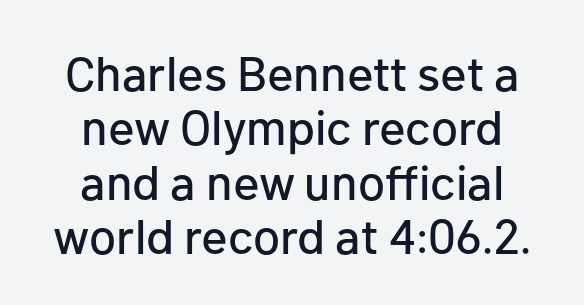
{"serif": "no", "italic": "no", "width": "normal", "stroke_contrast": "low", "x_height": "medium", "monospaced": "no", "underline": "no", "align": "center", "line_spacing": "tight", "line_spacing_ratio": 1.11, "letter_spacing": "normal", "letter_spacing_em": 0.0, "glyph_px": 49}
